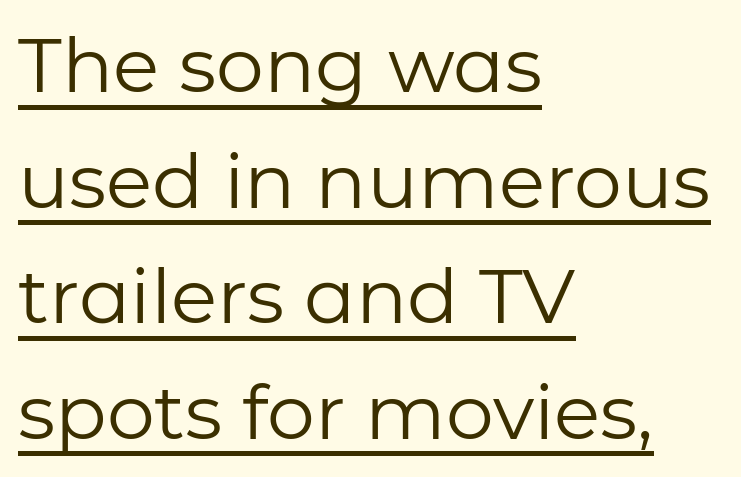
Stems here are at most as thick as an everyday book face. The face used here is rendered with its standard letterfit. Italic: no, the glyphs are upright roman. All the whitespace from short lines collects on the right. Every word sits above its own underline.
